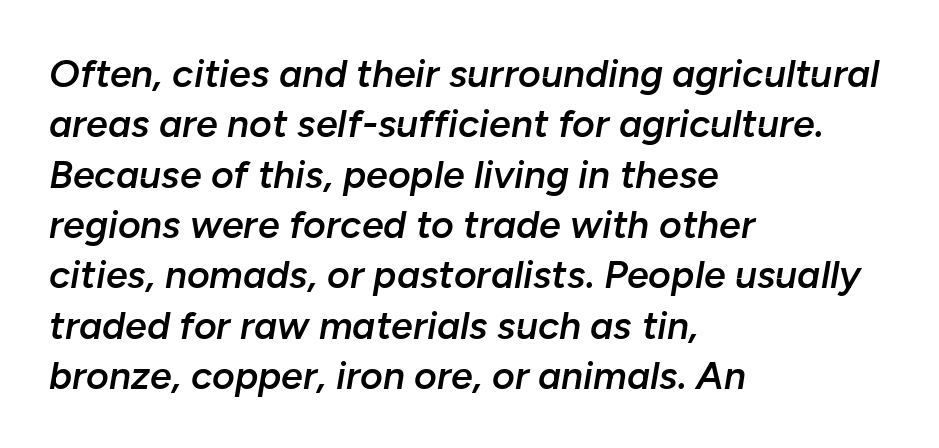
The image shows 39 px semibold type, italic (leaning right); set left-aligned, normal line spacing (1.29x), normal letter spacing, not underlined; low stroke contrast and a medium x-height.
